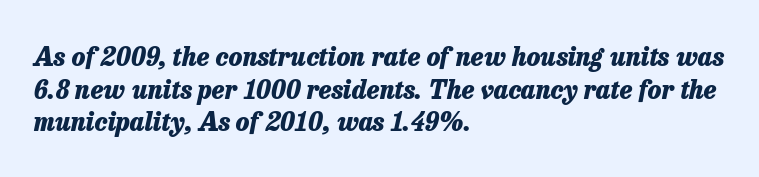
The image shows 25 px bold type, italic (leaning right); set left-aligned, normal line spacing (1.31x), normal letter spacing, not underlined.
